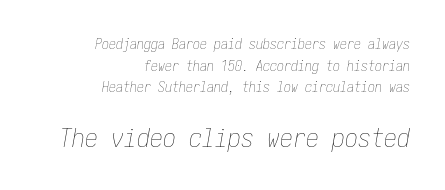
Stroke thickness stays within the range of a standard reading face or lighter. The string is rendered with underlining switched off. Slant detected: the letters are inclined. One-word summary of the alignment: right. Is the letter spacing exaggerated? No — it looks like the ordinary default.
